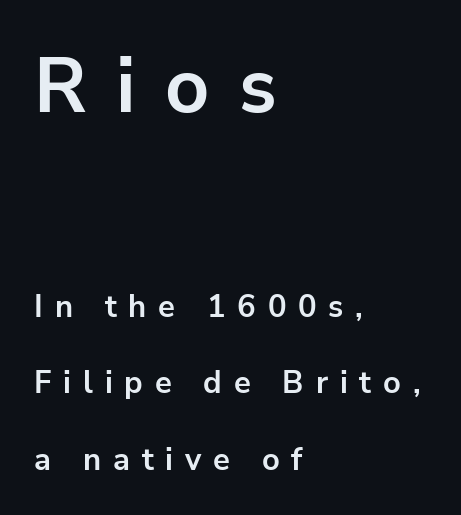
Italic: no, the glyphs are upright roman. Rows of type keep a wide berth in the vertical direction. The glyphs in this specimen are sans serif. Looks like regular typesetting: each glyph gets only the width it needs. Bare-footed words on every line. In CSS terms this would be text-align: left.
